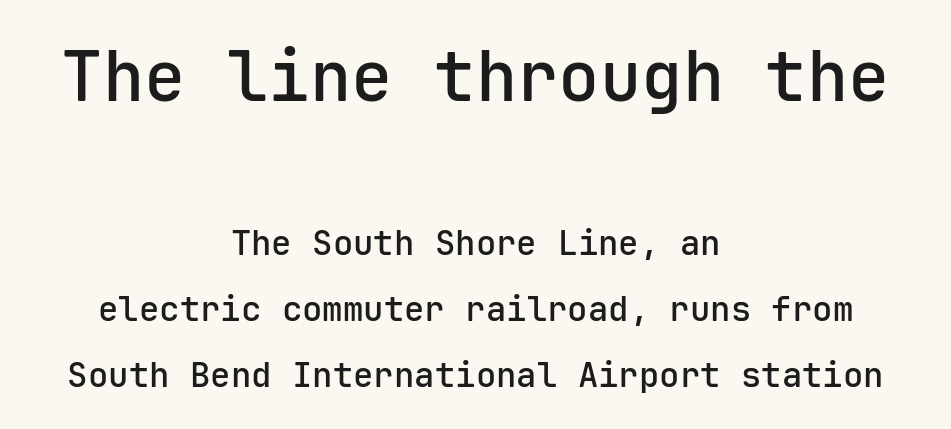
Q: Is the text bold? A: Semi-bold.
Q: Is the text italic (slanted)? A: No, it is upright.
Q: Is the typeface a serif or a sans-serif typeface? A: Sans-serif.
Q: Is the text underlined? A: No.
Q: How is the paragraph aligned? A: Centered.
Q: Is the spacing between letters normal or unusually wide? A: Normal.
Q: Is the spacing between lines tight, normal or loose? A: Loose.
Q: Which block of text is set in a larger size, the first (top) or the second (bottom)? A: The first (top) one.
Q: Width (condensed, normal, or wide)? A: Normal.
Q: Stroke contrast? A: Low.
Q: x-height? A: Medium.
Q: Monospaced? A: Yes.
